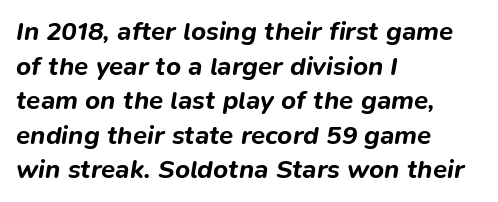
The image shows 26 px bold type, italic (leaning right); set left-aligned, normal line spacing (1.33x), normal letter spacing, not underlined.
